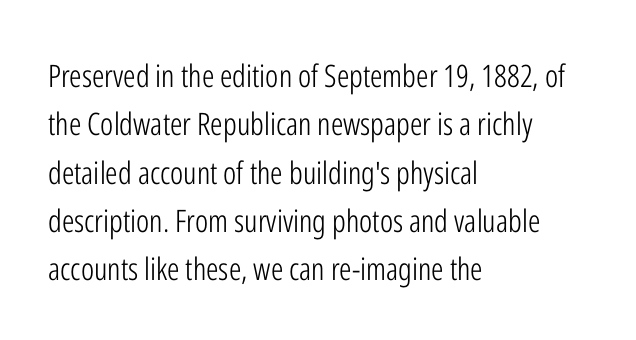
The image shows 31 px light, condensed sans-serif type, upright; set left-aligned, normal line spacing (1.56x), normal letter spacing, not underlined; low stroke contrast and a medium x-height.
